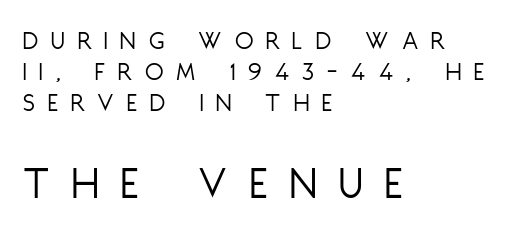
Q: Is the text bold? A: No.
Q: Is the text italic (slanted)? A: No, it is upright.
Q: Is the typeface a serif or a sans-serif typeface? A: Sans-serif.
Q: Is the text underlined? A: No.
Q: How is the paragraph aligned? A: Left-aligned.
Q: Is the spacing between letters normal or unusually wide? A: Unusually wide.
Q: Is the spacing between lines tight, normal or loose? A: Tight.
Q: Which block of text is set in a larger size, the first (top) or the second (bottom)? A: The second (bottom) one.
Q: Width (condensed, normal, or wide)? A: Condensed.
Q: Stroke contrast? A: Low.
Q: x-height? A: Large.
Q: Monospaced? A: No.
